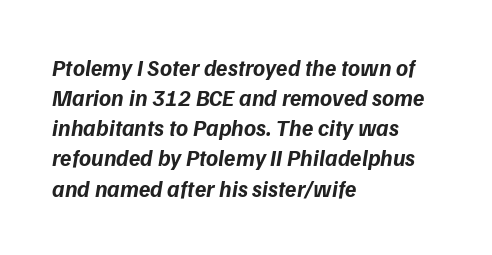
Has an underline been added? It has not. This sample uses plain, unmodified letter spacing. Notice how the passage keeps a crisp vertical edge on the left only. Heavy, bold letterforms. Yep, that's italic — everything's leaning. Normally led — the rows are evenly, conventionally spaced.
